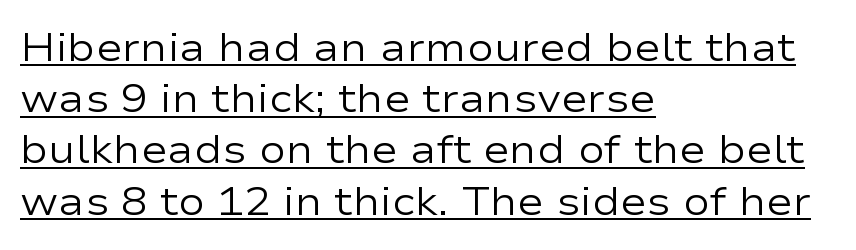
The image shows 40 px regular-weight, wide sans-serif type, upright; set left-aligned, normal line spacing (1.28x), normal letter spacing, underlined; low stroke contrast and a medium x-height.
